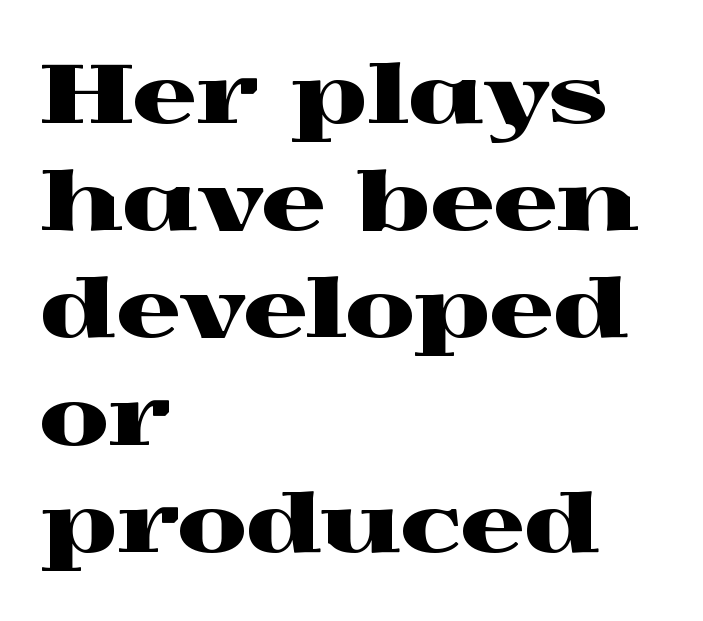
Q: Is the text italic (slanted)? A: No, it is upright.
Q: Is the typeface a serif or a sans-serif typeface? A: Serif.
Q: Is the text underlined? A: No.
Q: How is the paragraph aligned? A: Left-aligned.
Q: Is the spacing between letters normal or unusually wide? A: Normal.
Q: Is the spacing between lines tight, normal or loose? A: Normal.
Q: Width (condensed, normal, or wide)? A: Wide.
Q: x-height? A: Medium.
Q: Monospaced? A: No.
